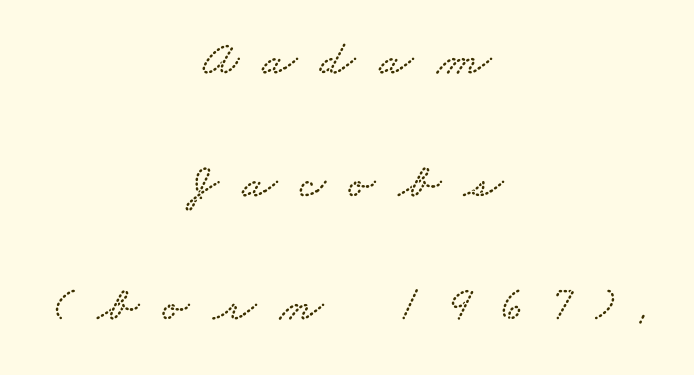
Q: Is the typeface a serif or a sans-serif typeface? A: Serif.
Q: Is the text underlined? A: No.
Q: How is the paragraph aligned? A: Centered.
Q: Is the spacing between letters normal or unusually wide? A: Unusually wide.
Q: Is the spacing between lines tight, normal or loose? A: Loose.
Q: Width (condensed, normal, or wide)? A: Wide.
Q: Stroke contrast? A: Low.
Q: x-height? A: Small.
Q: Monospaced? A: No.
